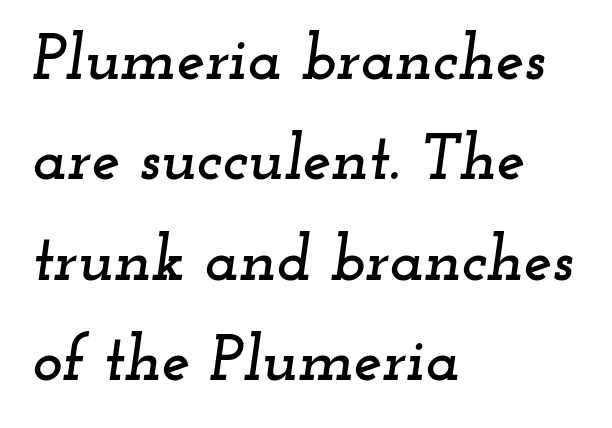
The passage shown leans; its letterforms are oblique. The string is rendered with underlining switched off. Are there feet on the stems? There are — it's a serif. The rendering keeps characters at their native spacing. This sample has the flowing, uneven cadence of proportional lettering. Compared with a centered layout, this one pins lines to the left instead.
